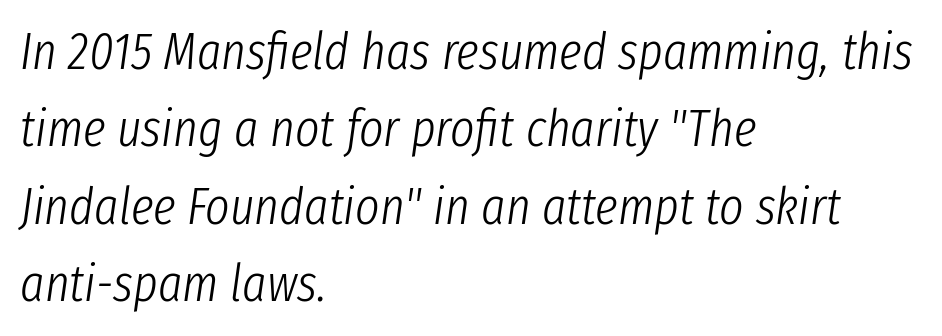
Q: Is the text bold? A: No.
Q: Is the text italic (slanted)? A: Yes, it leans right by about 8 degrees.
Q: Is the text underlined? A: No.
Q: How is the paragraph aligned? A: Left-aligned.
Q: Is the spacing between letters normal or unusually wide? A: Normal.
Q: Is the spacing between lines tight, normal or loose? A: Normal.
Q: Width (condensed, normal, or wide)? A: Condensed.
Q: Stroke contrast? A: Low.
Q: x-height? A: Medium.
Q: Monospaced? A: No.
